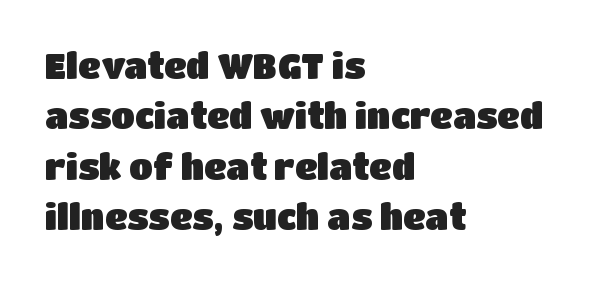
Q: Is the text italic (slanted)? A: No, it is upright.
Q: Is the typeface a serif or a sans-serif typeface? A: Sans-serif.
Q: Is the text underlined? A: No.
Q: How is the paragraph aligned? A: Left-aligned.
Q: Is the spacing between letters normal or unusually wide? A: Normal.
Q: Is the spacing between lines tight, normal or loose? A: Normal.
Q: Width (condensed, normal, or wide)? A: Normal.
Q: Stroke contrast? A: Low.
Q: x-height? A: Large.
Q: Monospaced? A: No.
